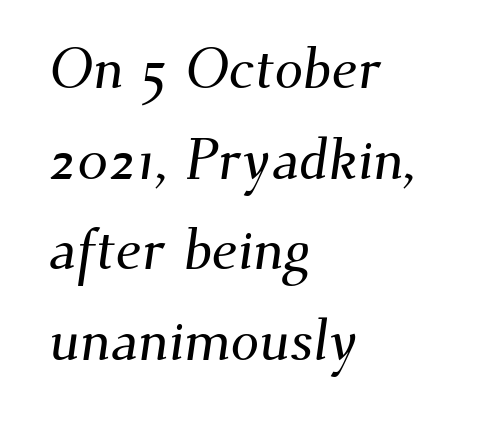
Yep, those are serifs on the letters. No word sits above an underline. One-word summary of the alignment: left. A typesetter would call this leading conventional body-copy spacing. A typesetter would call this proportional, since set widths differ per character.
